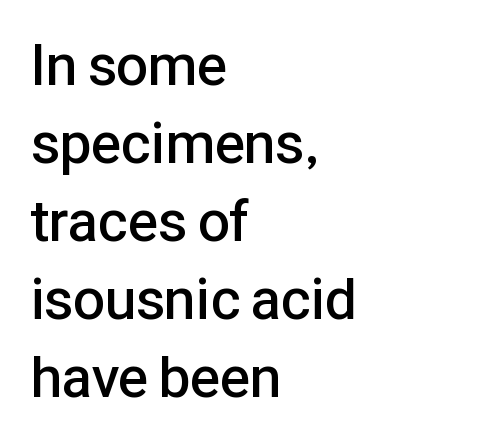
Decoration check: the copy has no underline. Nothing sits at the stroke ends, so this counts as sans-serif. Each letter keeps its own natural width here, so spacing adapts to shape. This is roman type, the default non-slanted kind. Nothing unusual about the tracking: characters are spaced as the font intends.
